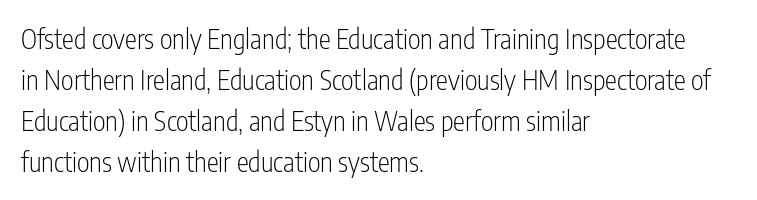
On a weight scale, this lands at 450 or below. The passage shown has conventional tracking throughout. A normal amount of white space separates one row of letters from the next. The rag falls on the right side of this text block.
